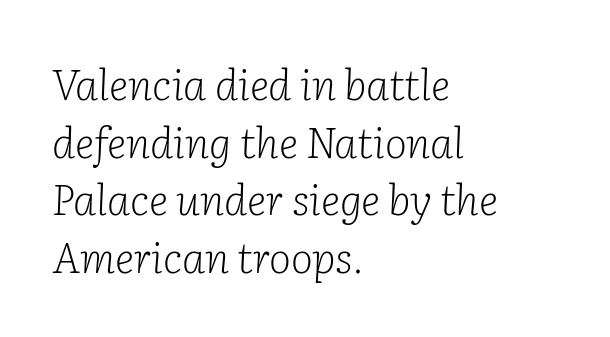
This is serif lettering, the kind often seen in printed books. Leftover space on each line is placed entirely after the last word. Style check: oblique. Bare-footed words on every line.
